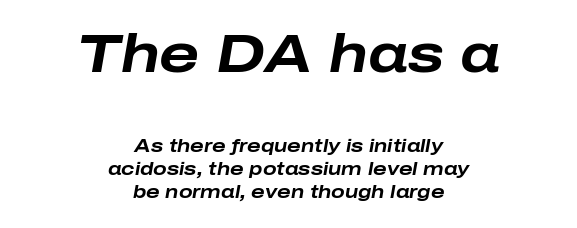
{"italic": "yes", "lean": "right", "slant_degrees": 10, "bold": "yes", "weight": "bold", "width": "wide", "stroke_contrast": "low", "x_height": "medium", "monospaced": "no", "underline": "no", "align": "center", "line_spacing": "normal", "line_spacing_ratio": 1.29, "letter_spacing": "normal", "letter_spacing_em": 0.0, "larger_block": "first", "size_ratio": 2.94, "glyph_px": 53}
